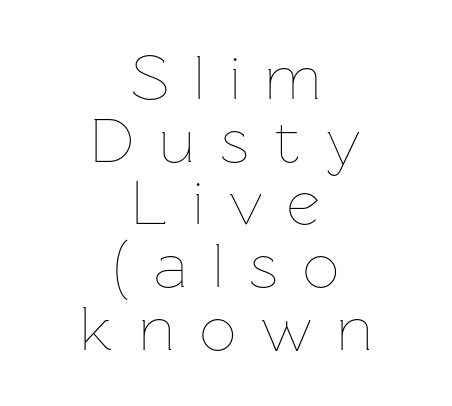
The image shows 64 px thin type, upright; set centered, tight line spacing (0.98x), unusually wide letter spacing (+0.4 em), not underlined; low stroke contrast and a medium x-height.
